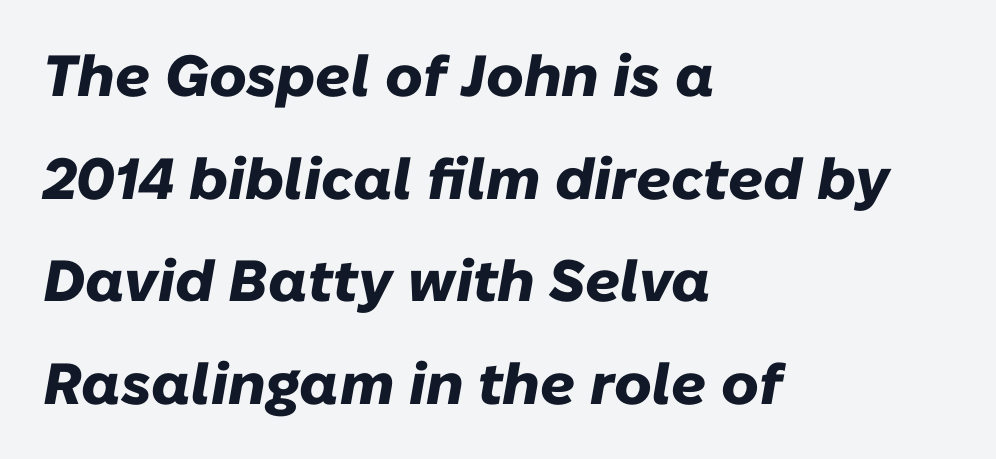
{"italic": "yes", "lean": "right", "slant_degrees": 10, "bold": "yes", "weight": "heavy", "width": "normal", "stroke_contrast": "low", "x_height": "medium", "monospaced": "no", "underline": "no", "align": "left", "line_spacing_ratio": 1.77, "letter_spacing": "normal", "letter_spacing_em": 0.0, "glyph_px": 58}
